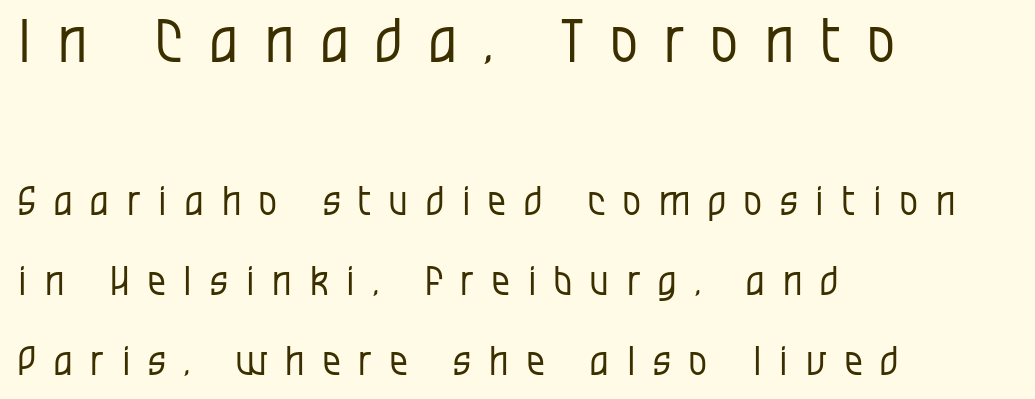
The face used here appears at its bigger size in the upper chunk. Compared with a typical body face, this is equally light or lighter still. If you drew a line through each stem, it would be perfectly vertical. The rendering anchors every line to the left-hand side. The rendering uses natural spacing where letterforms have individual widths.
